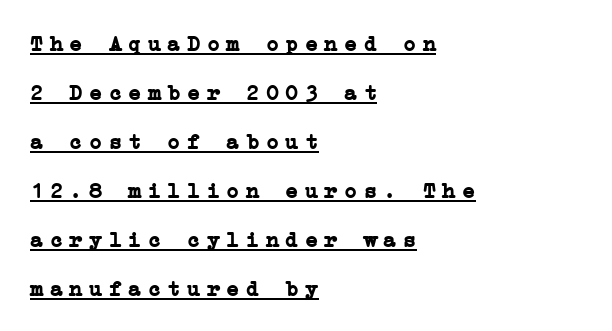
The image shows 22 px bold type, upright; set left-aligned, loose line spacing (2.23x), unusually wide letter spacing (+0.29 em), underlined.
